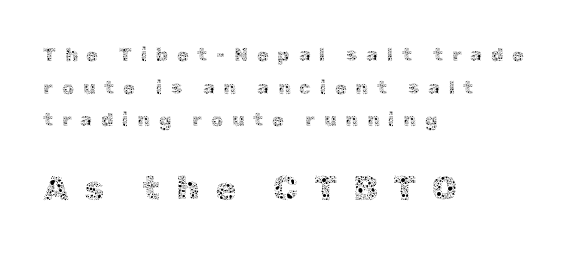
Q: Is the text bold? A: No.
Q: Is the text italic (slanted)? A: No, it is upright.
Q: Is the text underlined? A: No.
Q: How is the paragraph aligned? A: Left-aligned.
Q: Is the spacing between letters normal or unusually wide? A: Unusually wide.
Q: Which block of text is set in a larger size, the first (top) or the second (bottom)? A: The second (bottom) one.
Q: Width (condensed, normal, or wide)? A: Normal.
Q: x-height? A: Medium.
Q: Monospaced? A: No.
